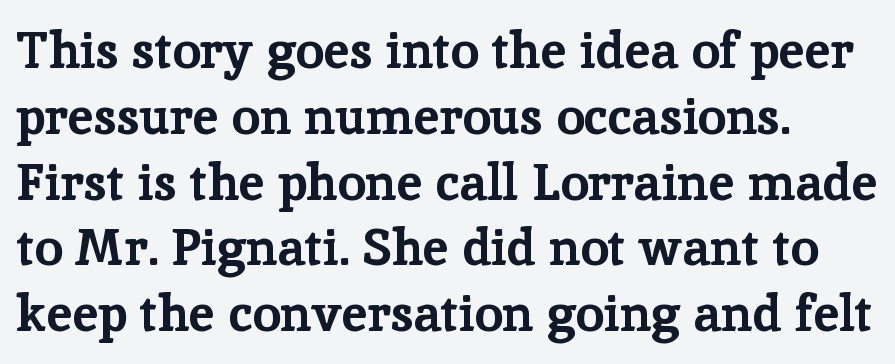
Q: Is the text bold? A: Yes.
Q: Is the text italic (slanted)? A: No, it is upright.
Q: Is the typeface a serif or a sans-serif typeface? A: Serif.
Q: Is the text underlined? A: No.
Q: How is the paragraph aligned? A: Left-aligned.
Q: Is the spacing between letters normal or unusually wide? A: Normal.
Q: Is the spacing between lines tight, normal or loose? A: Normal.
Q: Width (condensed, normal, or wide)? A: Normal.
Q: Stroke contrast? A: Low.
Q: x-height? A: Medium.
Q: Monospaced? A: No.
